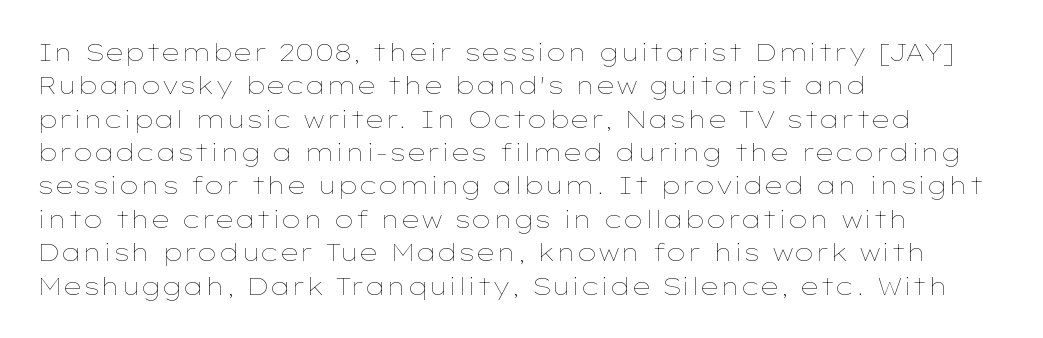
{"italic": "no", "bold": "no", "underline": "no", "align": "left", "line_spacing": "normal", "line_spacing_ratio": 1.39, "letter_spacing": "normal", "letter_spacing_em": 0.0, "glyph_px": 24}
